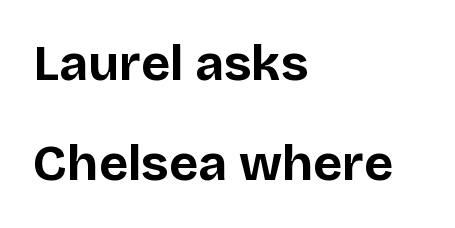
Letters rest on an invisible, unmarked baseline. The glyphs in this specimen are sans serif. You can tell it's not italic because the verticals are truly vertical. Baseline-to-baseline distance is far greater than the letter height. A typesetter would call this proportional, since set widths differ per character. Plenty of ink on the page — the face is bold.
